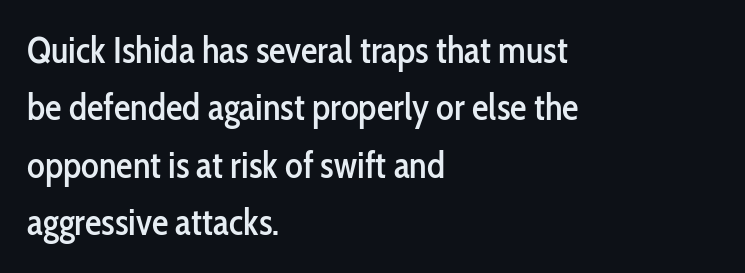
{"serif": "no", "italic": "no", "width": "condensed", "stroke_contrast": "low", "x_height": "medium", "monospaced": "no", "underline": "no", "align": "left", "line_spacing": "normal", "line_spacing_ratio": 1.55, "letter_spacing": "normal", "letter_spacing_em": 0.0, "glyph_px": 37}
